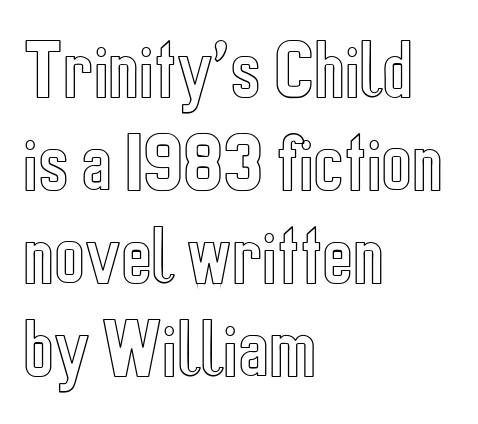
The image shows 65 px condensed type, upright; set left-aligned, normal line spacing (1.43x), normal letter spacing, not underlined; a medium x-height.
